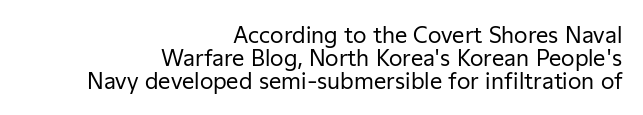
The image shows 22 px text type, upright; set right-aligned, tight line spacing (1.04x), normal letter spacing, not underlined.
